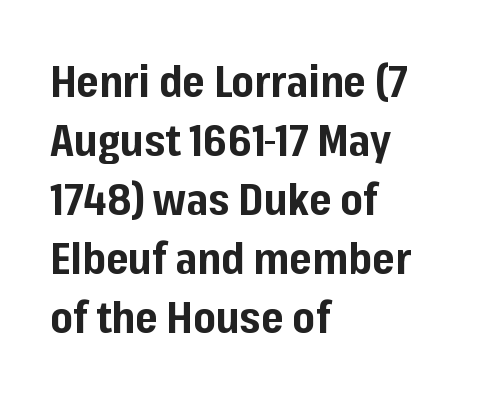
The image shows 43 px bold sans-serif type, upright; set left-aligned, normal line spacing (1.37x), normal letter spacing, not underlined; low stroke contrast and a medium x-height.
